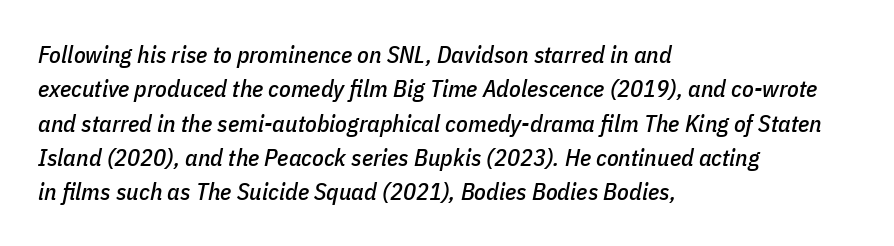
Q: Is the text italic (slanted)? A: Yes, it leans right by about 11 degrees.
Q: Is the text underlined? A: No.
Q: How is the paragraph aligned? A: Left-aligned.
Q: Is the spacing between letters normal or unusually wide? A: Normal.
Q: Is the spacing between lines tight, normal or loose? A: Normal.
